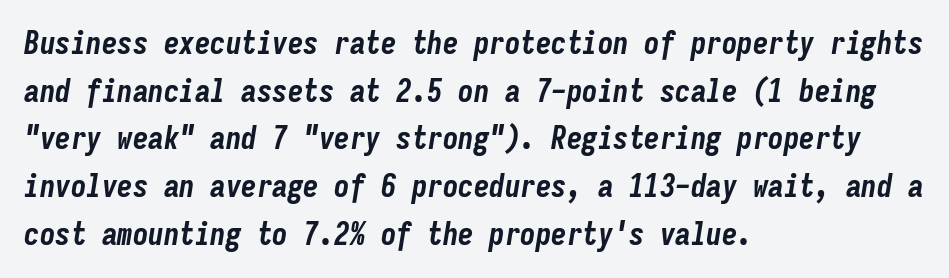
{"italic": "yes", "lean": "right", "slant_degrees": 9, "bold": "yes", "weight": "bold", "width": "condensed", "stroke_contrast": "low", "x_height": "medium", "monospaced": "yes", "underline": "no", "align": "left", "line_spacing": "normal", "line_spacing_ratio": 1.54, "letter_spacing": "normal", "letter_spacing_em": 0.0, "glyph_px": 31}
